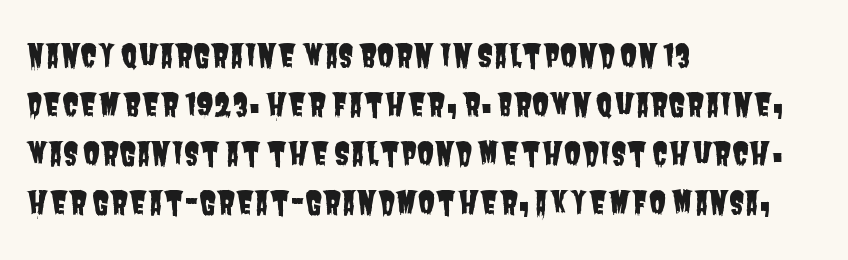
These lines are set flush left with a ragged right edge. Underlining? Definitely not there. Leading matches the norm, producing a regular column. Note the varied advance widths — an 'i' is clearly narrower than an 'm'. Between one letter and the next there's only the usual sliver of space.
